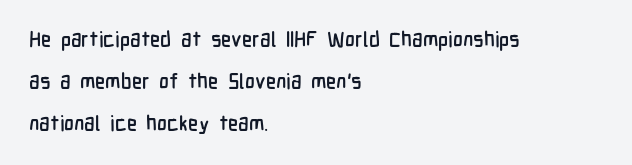
{"italic": "no", "underline": "no", "align": "left", "line_spacing": "loose", "line_spacing_ratio": 2.01, "letter_spacing": "normal", "letter_spacing_em": 0.0, "glyph_px": 21}
